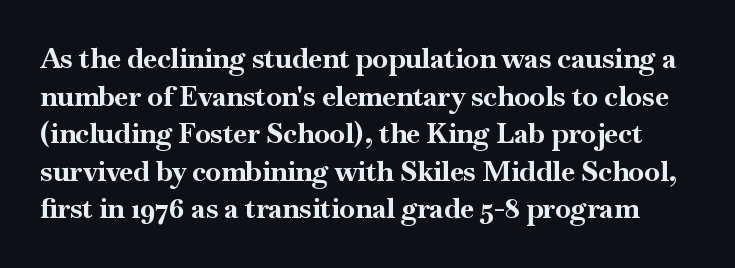
The image shows 28 px bold serif type, upright; set normal line spacing (1.34x), normal letter spacing, not underlined; high stroke contrast and a small x-height.
